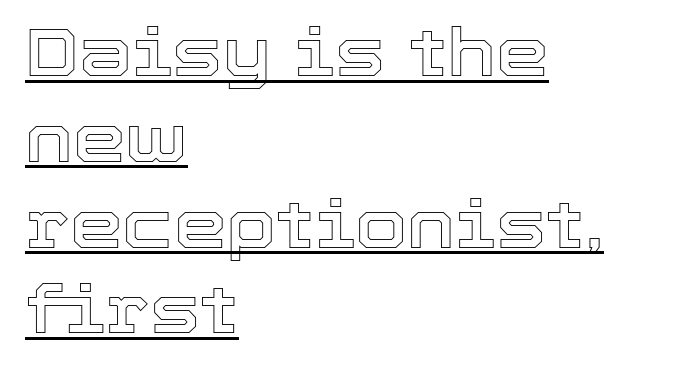
{"italic": "no", "width": "normal", "x_height": "medium", "monospaced": "no", "underline": "yes", "align": "left", "line_spacing": "normal", "line_spacing_ratio": 1.28, "letter_spacing": "normal", "letter_spacing_em": 0.0, "glyph_px": 67}
